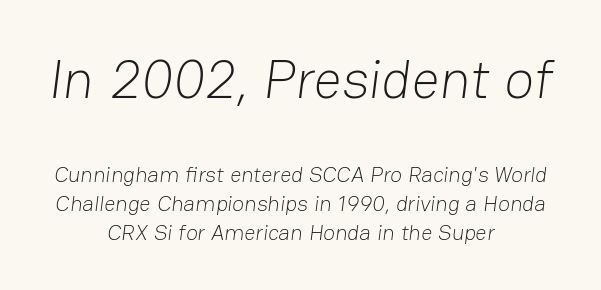
The image shows 55 px light sans-serif type; set centered, normal line spacing (1.32x), normal letter spacing, not underlined; the first (top) block is 2.5x larger; low stroke contrast and a medium x-height.
